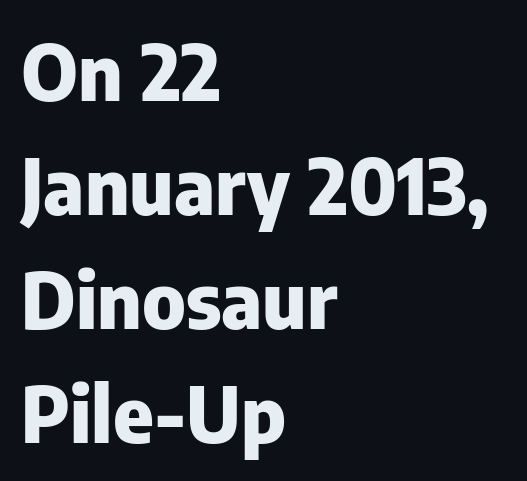
{"serif": "no", "italic": "no", "bold": "yes", "weight": "heavy", "width": "normal", "stroke_contrast": "low", "x_height": "medium", "monospaced": "no", "underline": "no", "align": "left", "line_spacing": "normal", "line_spacing_ratio": 1.48, "letter_spacing": "normal", "letter_spacing_em": 0.0, "glyph_px": 77}
